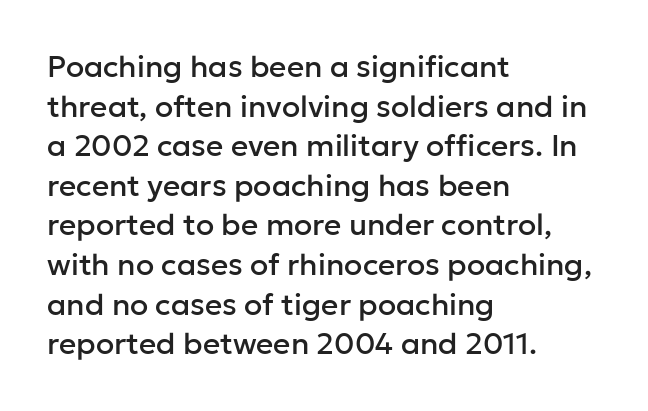
Q: Is the text italic (slanted)? A: No, it is upright.
Q: Is the typeface a serif or a sans-serif typeface? A: Sans-serif.
Q: Is the text underlined? A: No.
Q: How is the paragraph aligned? A: Left-aligned.
Q: Is the spacing between letters normal or unusually wide? A: Normal.
Q: Is the spacing between lines tight, normal or loose? A: Normal.
Q: Width (condensed, normal, or wide)? A: Normal.
Q: Stroke contrast? A: Low.
Q: x-height? A: Medium.
Q: Monospaced? A: No.
